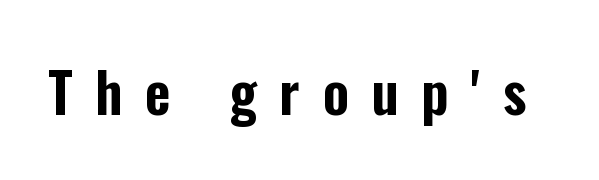
The image shows 56 px condensed sans-serif type, upright; set unusually wide letter spacing (+0.4 em), not underlined; low stroke contrast and a medium x-height.
